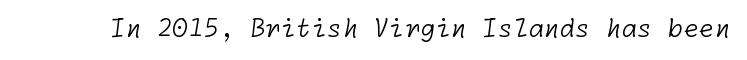
Ink coverage per letter is moderate at most. Check the space under the baseline: it is left empty. Nobody touched the tracking dial on this one.
